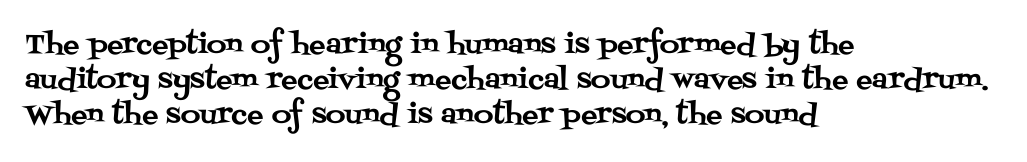
{"italic": "no", "underline": "no", "align": "left", "line_spacing": "normal", "line_spacing_ratio": 1.29, "letter_spacing": "normal", "letter_spacing_em": 0.0, "glyph_px": 27}
